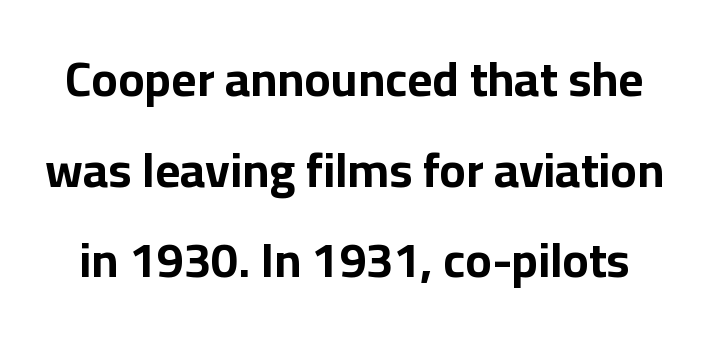
The image shows 49 px bold sans-serif type, upright; set line spacing 1.85x, normal letter spacing, not underlined; low stroke contrast and a medium x-height.
